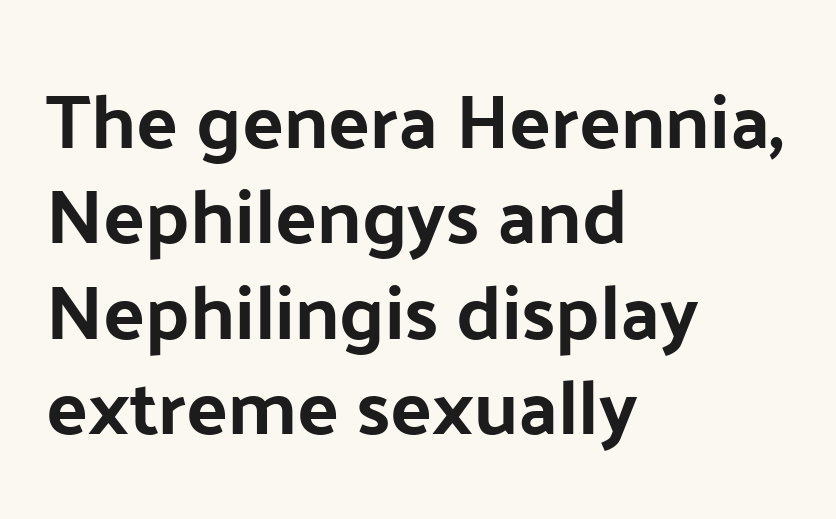
These lines stack with their left ends in a neat column. This is roman type, the default non-slanted kind. Nothing unusual about the tracking: characters are spaced as the font intends. This sample has the flowing, uneven cadence of proportional lettering. The baseline area is clear. Is this a sans? Yes — the strokes have no serifs.
